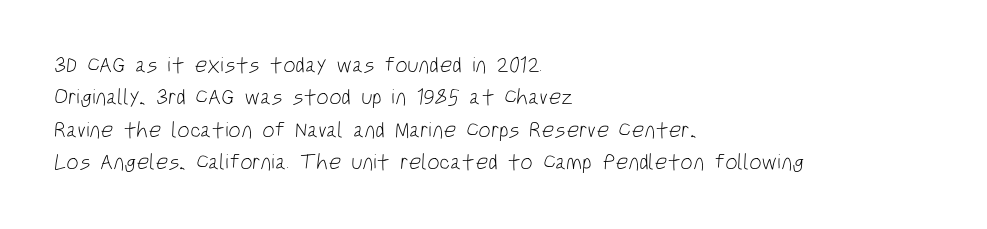
Stems and bowls with no extra thickness — not bold. The block of text has a typical density, with ordinary space between rows. Rule under the text: the space is simply empty. The tracking reads as untouched default to a designer's eye. A classic flush-left, rag-right setting is used for this passage.
